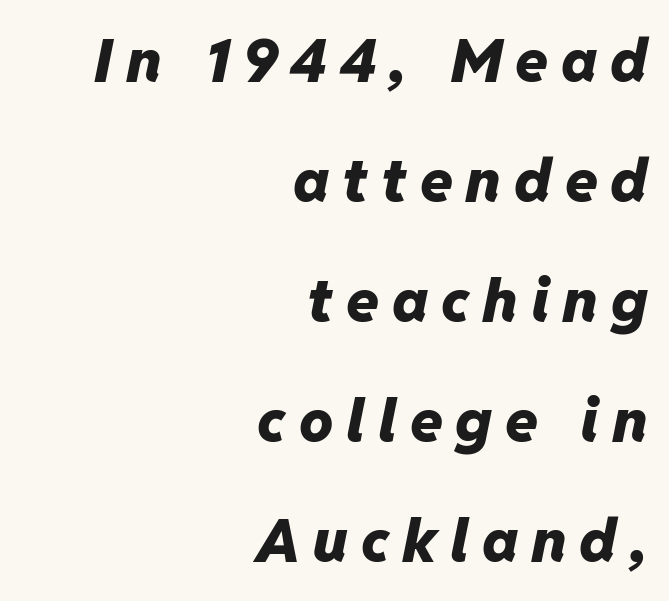
Q: Is the text bold? A: Yes.
Q: Is the text italic (slanted)? A: Yes, it leans right by about 11 degrees.
Q: Is the text underlined? A: No.
Q: How is the paragraph aligned? A: Right-aligned.
Q: Is the spacing between letters normal or unusually wide? A: Unusually wide.
Q: Is the spacing between lines tight, normal or loose? A: Loose.
Q: Width (condensed, normal, or wide)? A: Normal.
Q: Stroke contrast? A: Low.
Q: x-height? A: Medium.
Q: Monospaced? A: No.
